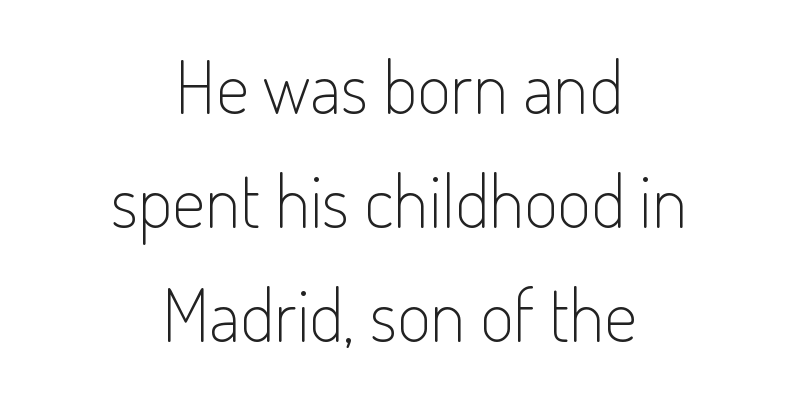
{"serif": "no", "italic": "no", "bold": "no", "weight": "light", "width": "condensed", "stroke_contrast": "low", "x_height": "small", "monospaced": "no", "underline": "no", "align": "center", "line_spacing": "normal", "line_spacing_ratio": 1.56, "letter_spacing": "normal", "letter_spacing_em": 0.0, "glyph_px": 73}
